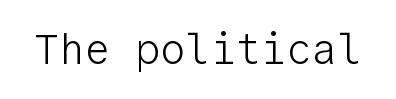
Only glyphs here, with clear space below each row. The letters carry no serifs — their stems end cleanly without finishing strokes. Fixed-width glyphs throughout — classic coding-font behaviour. This is not heavy type; no bold has been used.
